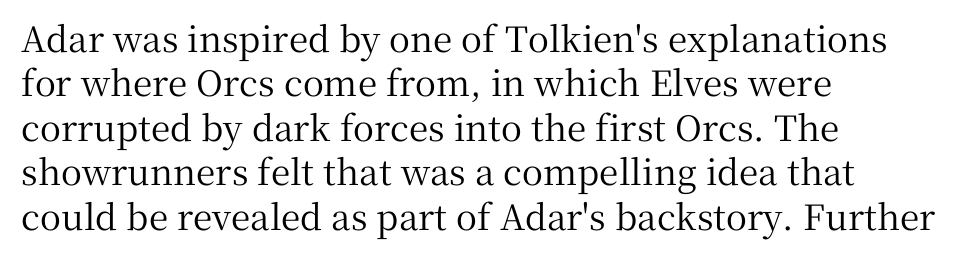
Q: Is the text italic (slanted)? A: No, it is upright.
Q: Is the typeface a serif or a sans-serif typeface? A: Serif.
Q: Is the text underlined? A: No.
Q: How is the paragraph aligned? A: Left-aligned.
Q: Is the spacing between letters normal or unusually wide? A: Normal.
Q: Is the spacing between lines tight, normal or loose? A: Normal.
Q: Width (condensed, normal, or wide)? A: Normal.
Q: Stroke contrast? A: Medium.
Q: x-height? A: Medium.
Q: Monospaced? A: No.
